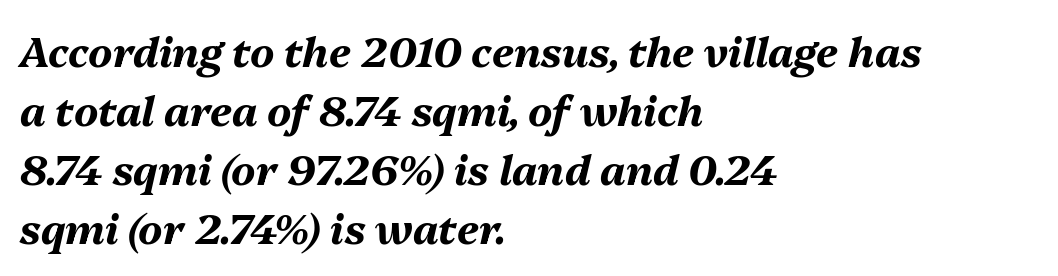
Q: Is the text bold? A: Yes.
Q: Is the text italic (slanted)? A: Yes, it leans right by about 13 degrees.
Q: Is the text underlined? A: No.
Q: How is the paragraph aligned? A: Left-aligned.
Q: Is the spacing between letters normal or unusually wide? A: Normal.
Q: Is the spacing between lines tight, normal or loose? A: Normal.
Q: Width (condensed, normal, or wide)? A: Normal.
Q: Stroke contrast? A: Medium.
Q: x-height? A: Medium.
Q: Monospaced? A: No.
